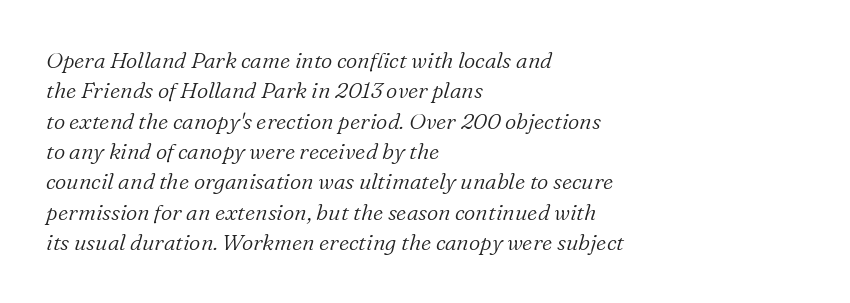
The image shows 22 px text type, italic (leaning right); set left-aligned, normal line spacing (1.38x), normal letter spacing, not underlined.
